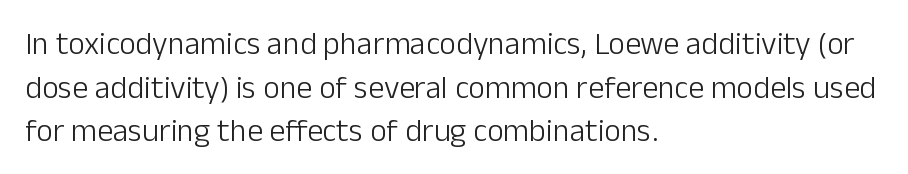
{"serif": "no", "italic": "no", "bold": "no", "weight": "light", "width": "normal", "stroke_contrast": "low", "x_height": "medium", "monospaced": "no", "underline": "no", "align": "left", "line_spacing": "normal", "line_spacing_ratio": 1.36, "letter_spacing": "normal", "letter_spacing_em": 0.0, "glyph_px": 32}
